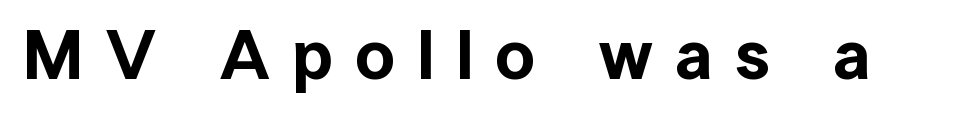
Q: Is the text italic (slanted)? A: No, it is upright.
Q: Is the typeface a serif or a sans-serif typeface? A: Sans-serif.
Q: Is the text underlined? A: No.
Q: Is the spacing between letters normal or unusually wide? A: Unusually wide.
Q: Width (condensed, normal, or wide)? A: Normal.
Q: x-height? A: Medium.
Q: Monospaced? A: No.
